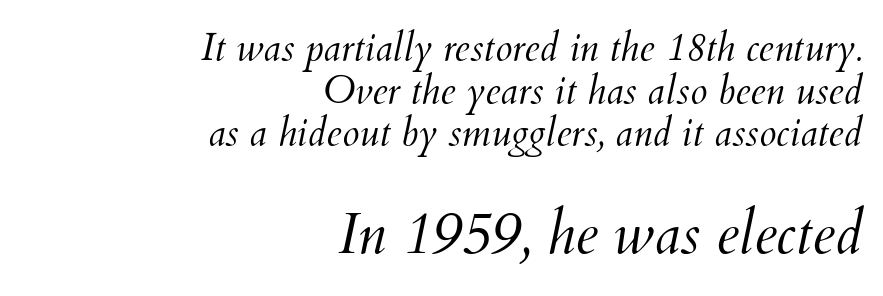
Whoever set this made the second block the dominant, larger element. Whoever set this chose condensed vertical rhythm over breathing room. If you drew a line through each stem, it would be angled. Observe the ordinary spacing: letters are neighbours, not strangers. All the whitespace from short lines collects on the left. This is not heavy type; no bold has been used.
